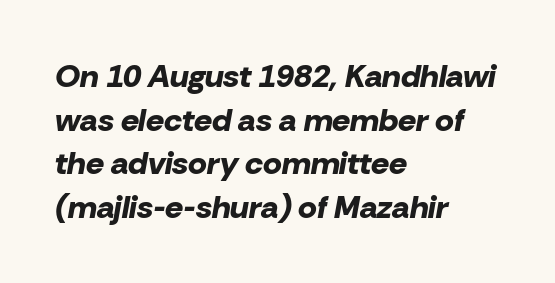
The space beneath each line is pristine and unruled. Caption: bold face, heavy strokes. Evenly set lines give the paragraph a standard silhouette. Spacing verdict: proportional, widths tailored to each character.
